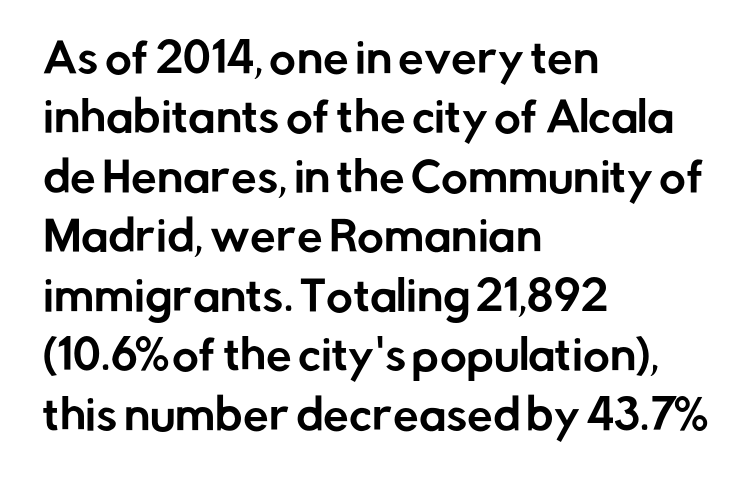
Reading down the block, your eye returns to a fixed left position each line. Proportional: the letters do not fall into vertical columns. The passage shown is typeset with a sans-serif family. Whoever set this chose a conventional vertical rhythm. Rule under the text: the space is simply empty.
